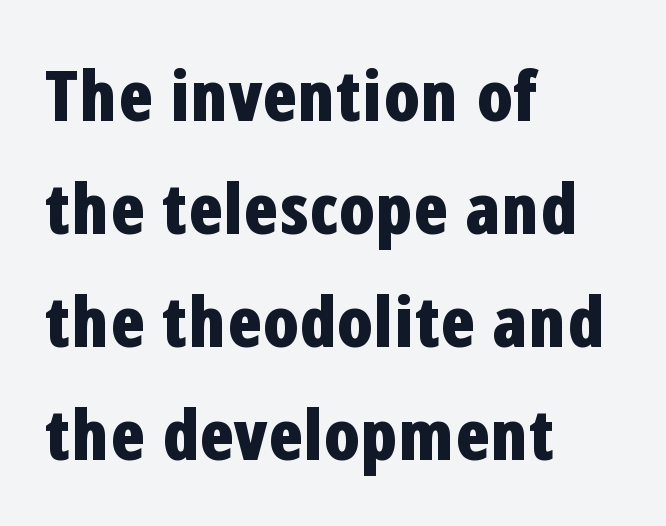
Just letters on the line, the space beneath them empty. The face used here is proportionally spaced, like ordinary book or web type. A normal amount of white space separates one row of letters from the next. Set as a true bold cut, around the 700 mark. A typesetter would label this face a sans. Horizontally, the lines are justified to the leading edge only.
